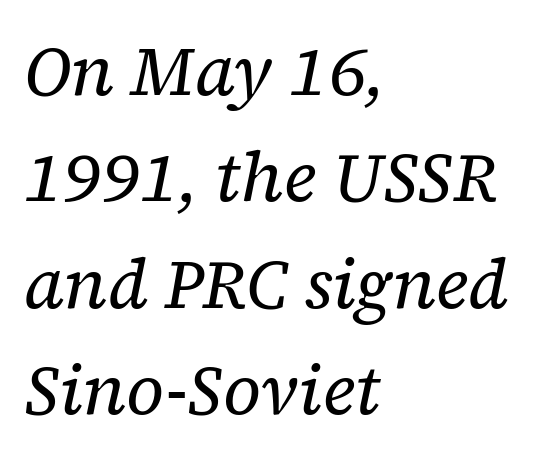
The image shows 69 px regular-weight serif type, italic (leaning right); set left-aligned, normal line spacing (1.54x), normal letter spacing, not underlined; low stroke contrast and a medium x-height.
